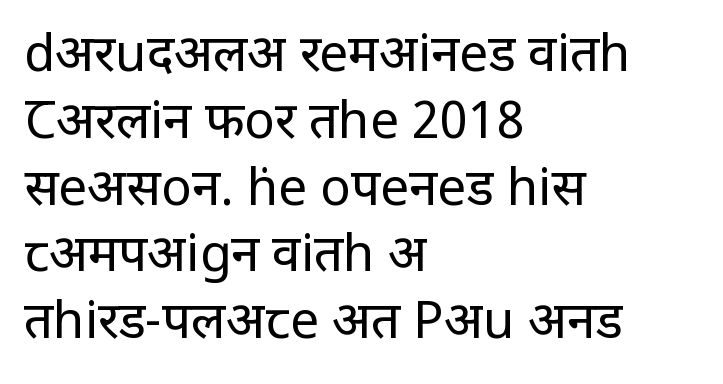
{"serif": "no", "italic": "no", "bold": "no", "weight": "regular", "width": "condensed", "stroke_contrast": "low", "x_height": "large", "monospaced": "no", "underline": "no", "align": "left", "line_spacing": "normal", "line_spacing_ratio": 1.31, "letter_spacing": "normal", "letter_spacing_em": 0.0, "glyph_px": 51}
